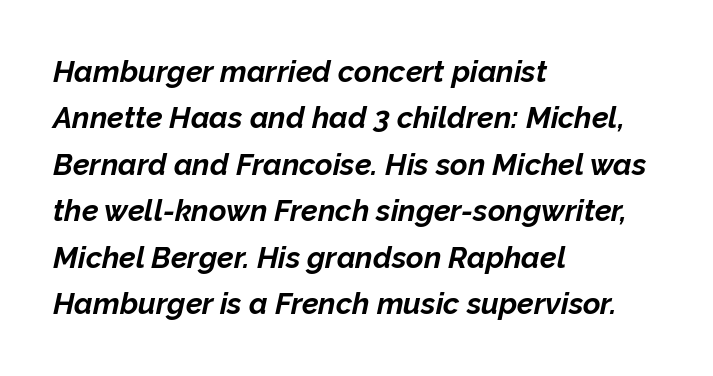
Q: Is the text bold? A: Yes.
Q: Is the text italic (slanted)? A: Yes, it leans right by about 12 degrees.
Q: Is the text underlined? A: No.
Q: How is the paragraph aligned? A: Left-aligned.
Q: Is the spacing between letters normal or unusually wide? A: Normal.
Q: Is the spacing between lines tight, normal or loose? A: Normal.
Q: Width (condensed, normal, or wide)? A: Normal.
Q: Stroke contrast? A: Low.
Q: x-height? A: Medium.
Q: Monospaced? A: No.
